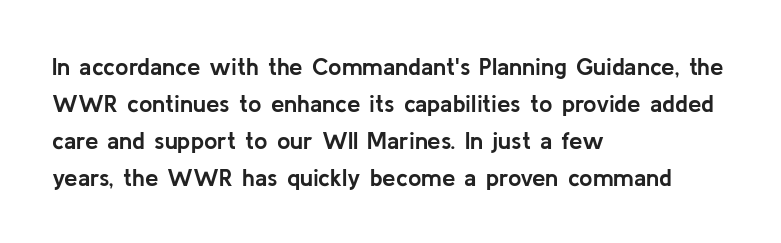
{"italic": "no", "bold": "yes", "underline": "no", "align": "left", "line_spacing": "normal", "line_spacing_ratio": 1.54, "letter_spacing": "normal", "letter_spacing_em": 0.0, "glyph_px": 24}
